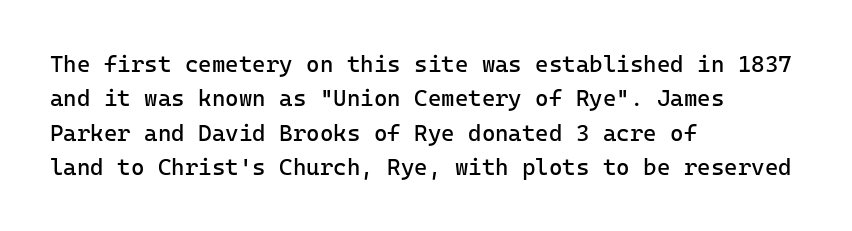
The image shows 23 px text type, upright; set left-aligned, normal line spacing (1.49x), normal letter spacing, not underlined.
